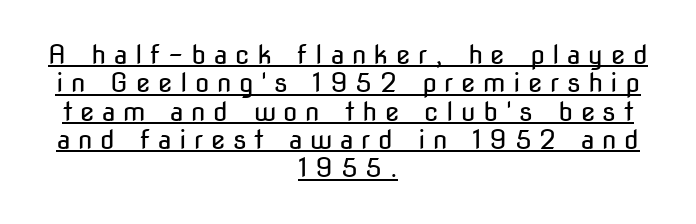
{"italic": "no", "bold": "no", "underline": "yes", "align": "center", "line_spacing": "tight", "line_spacing_ratio": 1.09, "letter_spacing": "wide", "letter_spacing_em": 0.29, "glyph_px": 26}
